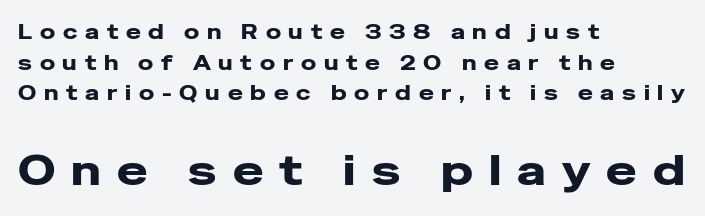
The image shows 41 px heavy, wide sans-serif type, upright; set left-aligned, normal line spacing (1.53x), unusually wide letter spacing (+0.39 em), not underlined; the second (bottom) block is 2.05x larger; low stroke contrast and a medium x-height.
